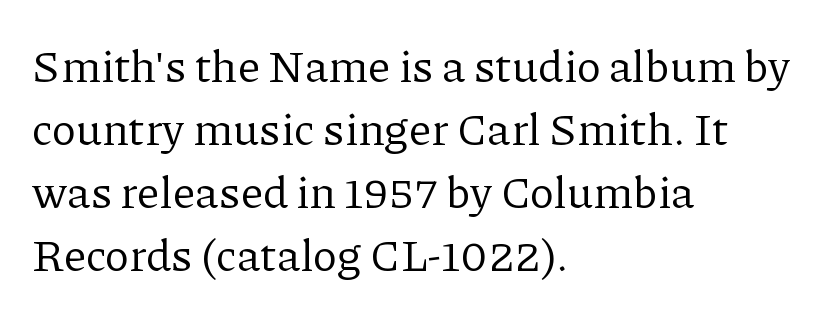
This is the regular roman posture of the typeface. One-word summary of the alignment: left. Weight: regular or lighter. Decoration check: the copy has no underline. Classification — serif. The face used here is proportionally spaced, like ordinary book or web type.
